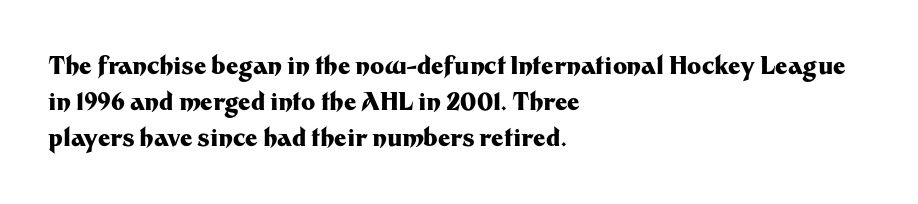
{"italic": "no", "bold": "yes", "underline": "no", "align": "left", "line_spacing": "normal", "line_spacing_ratio": 1.51, "letter_spacing": "normal", "letter_spacing_em": 0.0, "glyph_px": 24}
